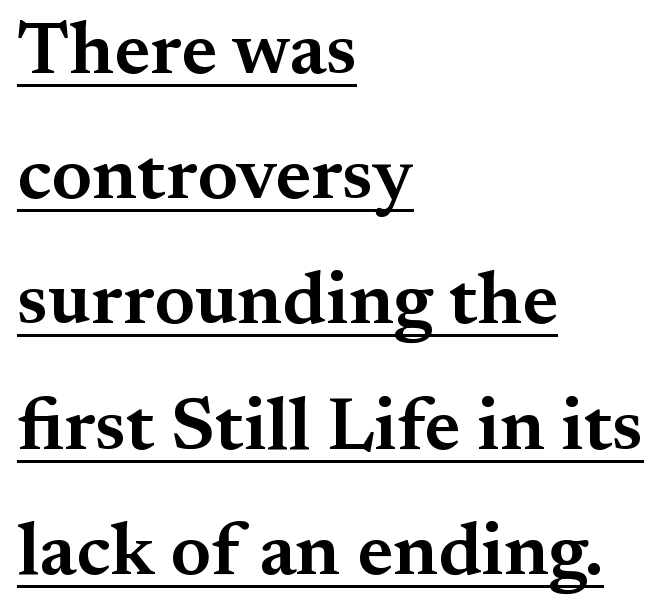
Visually the block forms a straight wall on the left and a jagged coastline on the right. You can see a thin bar hugging the bottom of the glyphs. These lines keep a tight, regular rhythm from letter to letter. If you drew a line through each stem, it would be perfectly vertical. The lines sit at an ordinary, default distance from one another. The letters carry serifs — small finishing strokes at the ends of their stems.
